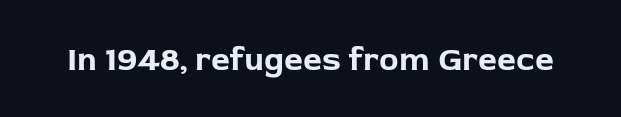
Q: Is the text bold? A: Yes.
Q: Is the text italic (slanted)? A: No, it is upright.
Q: Is the typeface a serif or a sans-serif typeface? A: Sans-serif.
Q: Is the text underlined? A: No.
Q: Is the spacing between letters normal or unusually wide? A: Normal.
Q: Width (condensed, normal, or wide)? A: Normal.
Q: Stroke contrast? A: Low.
Q: x-height? A: Medium.
Q: Monospaced? A: No.
